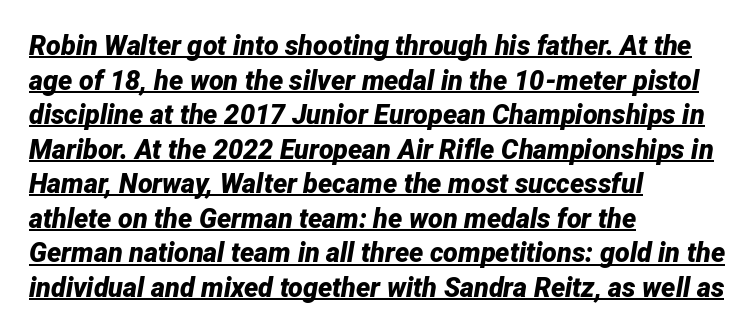
Descenders here cross a horizontal rule under the line. The rendering uses a bold face; every stroke is thick and dark. Honestly, the letter spacing is just normal — you wouldn't notice it. Looking at the ascenders, they clearly lean. The lines sit at an ordinary, default distance from one another.
